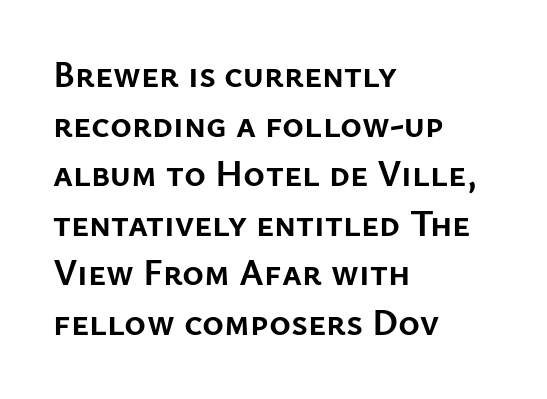
{"serif": "no", "italic": "no", "bold": "yes", "weight": "semibold", "width": "normal", "stroke_contrast": "low", "x_height": "medium", "monospaced": "no", "underline": "no", "align": "left", "line_spacing": "normal", "line_spacing_ratio": 1.34, "letter_spacing": "normal", "letter_spacing_em": 0.0, "glyph_px": 37}
